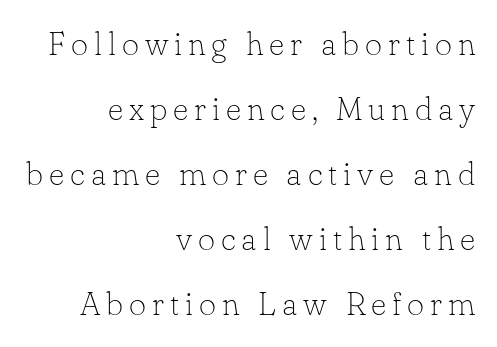
Q: Is the text bold? A: No.
Q: Is the text italic (slanted)? A: No, it is upright.
Q: Is the typeface a serif or a sans-serif typeface? A: Serif.
Q: Is the text underlined? A: No.
Q: How is the paragraph aligned? A: Right-aligned.
Q: Is the spacing between lines tight, normal or loose? A: Loose.
Q: Width (condensed, normal, or wide)? A: Normal.
Q: Stroke contrast? A: Low.
Q: x-height? A: Small.
Q: Monospaced? A: No.
